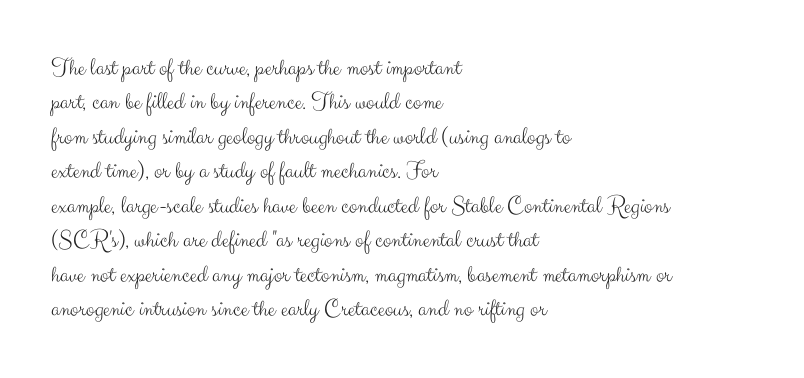
The image shows 25 px text type; set left-aligned, normal line spacing (1.38x), normal letter spacing, not underlined.
